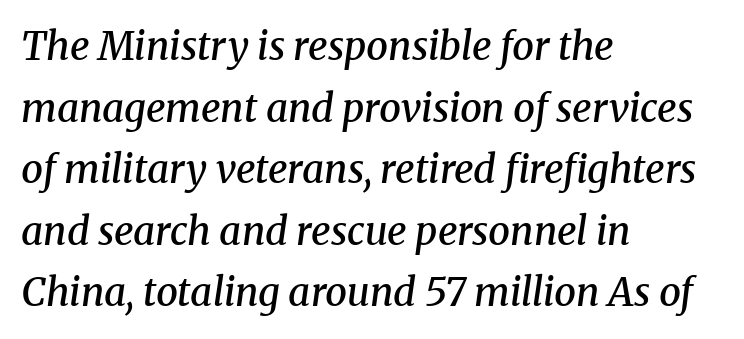
{"serif": "yes", "italic": "yes", "lean": "right", "slant_degrees": 8, "bold": "semi", "weight": "semibold", "width": "normal", "stroke_contrast": "medium", "x_height": "medium", "monospaced": "no", "underline": "no", "align": "left", "line_spacing": "normal", "line_spacing_ratio": 1.58, "letter_spacing": "normal", "letter_spacing_em": 0.0, "glyph_px": 39}
